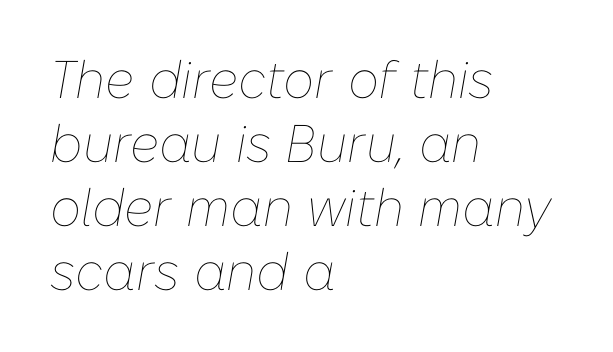
Q: Is the text bold? A: No.
Q: Is the text italic (slanted)? A: Yes, it leans right by about 10 degrees.
Q: Is the text underlined? A: No.
Q: How is the paragraph aligned? A: Left-aligned.
Q: Is the spacing between letters normal or unusually wide? A: Normal.
Q: Width (condensed, normal, or wide)? A: Normal.
Q: Stroke contrast? A: Low.
Q: x-height? A: Medium.
Q: Monospaced? A: No.
